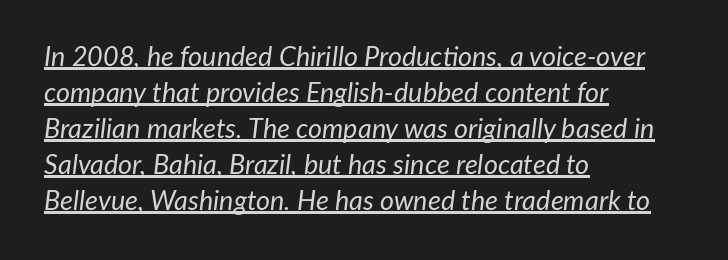
Q: Is the text bold? A: No.
Q: Is the text italic (slanted)? A: Yes, it leans right by about 7 degrees.
Q: Is the text underlined? A: Yes.
Q: How is the paragraph aligned? A: Left-aligned.
Q: Is the spacing between letters normal or unusually wide? A: Normal.
Q: Is the spacing between lines tight, normal or loose? A: Normal.
